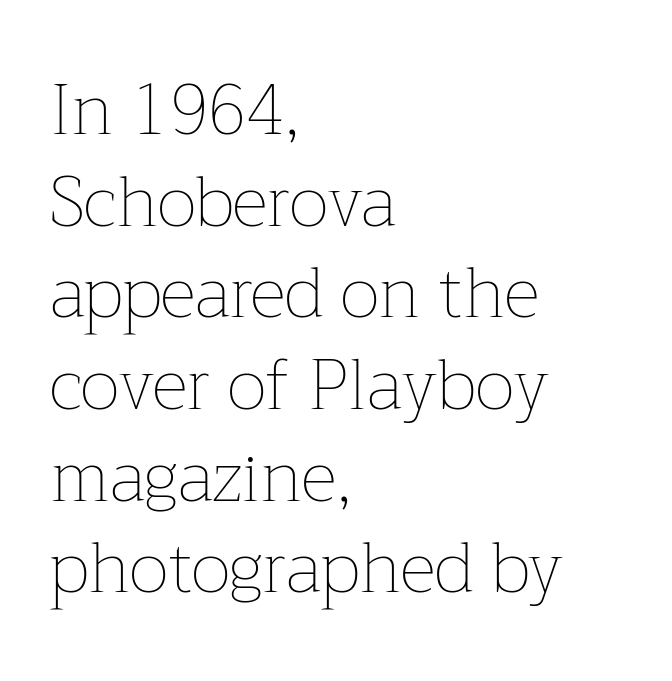
Q: Is the text bold? A: No.
Q: Is the text italic (slanted)? A: No, it is upright.
Q: Is the text underlined? A: No.
Q: How is the paragraph aligned? A: Left-aligned.
Q: Is the spacing between letters normal or unusually wide? A: Normal.
Q: Is the spacing between lines tight, normal or loose? A: Normal.
Q: Width (condensed, normal, or wide)? A: Normal.
Q: Stroke contrast? A: Low.
Q: x-height? A: Medium.
Q: Monospaced? A: No.
